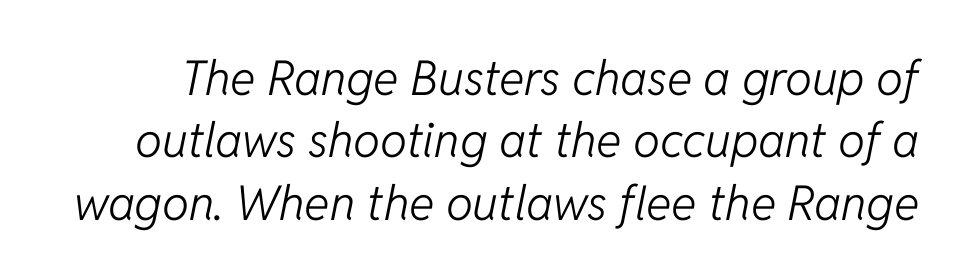
{"italic": "yes", "lean": "right", "slant_degrees": 11, "bold": "no", "weight": "light", "width": "normal", "stroke_contrast": "low", "x_height": "medium", "monospaced": "no", "underline": "no", "line_spacing": "normal", "line_spacing_ratio": 1.3, "letter_spacing": "normal", "letter_spacing_em": 0.0, "glyph_px": 48}
